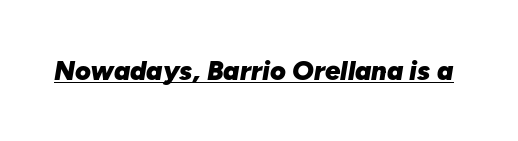
The image shows 27 px bold type, italic (leaning right); set normal letter spacing, underlined.
